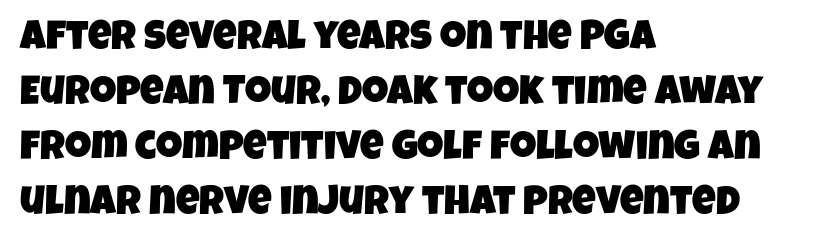
{"serif": "no", "width": "condensed", "stroke_contrast": "low", "x_height": "large", "monospaced": "no", "underline": "no", "align": "left", "line_spacing": "normal", "line_spacing_ratio": 1.34, "letter_spacing": "normal", "letter_spacing_em": 0.0, "glyph_px": 41}
